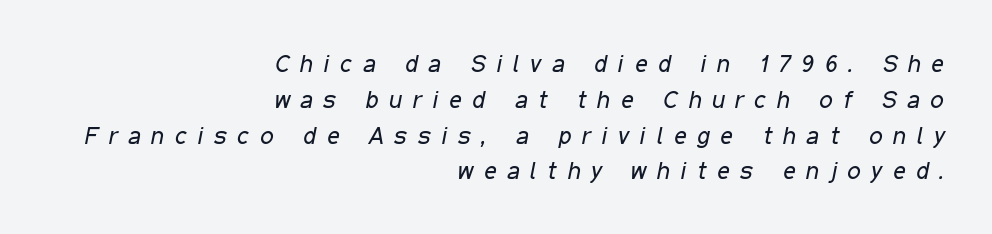
The image shows 24 px text type, italic (leaning right); set right-aligned, normal line spacing (1.49x), unusually wide letter spacing (+0.45 em), not underlined.
